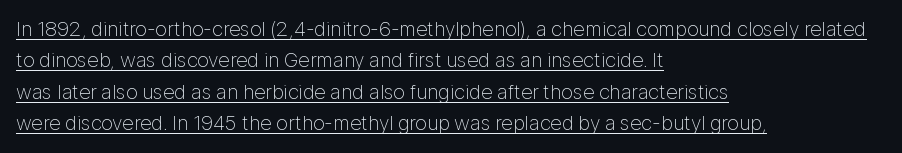
Posture: straight, roman, zero tilt. The specimen includes a rule beneath the text block's lines. A typesetter would call this leading conventional body-copy spacing. The letters sit at their default tracking, neither squeezed nor spread.
